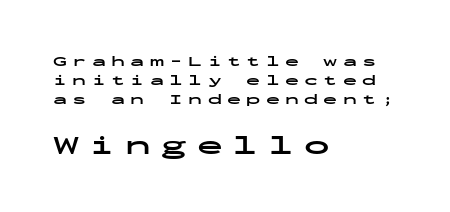
{"italic": "no", "bold": "yes", "underline": "no", "align": "left", "line_spacing": "normal", "line_spacing_ratio": 1.36, "letter_spacing": "wide", "letter_spacing_em": 0.38, "larger_block": "second", "size_ratio": 1.86, "glyph_px": 26}
